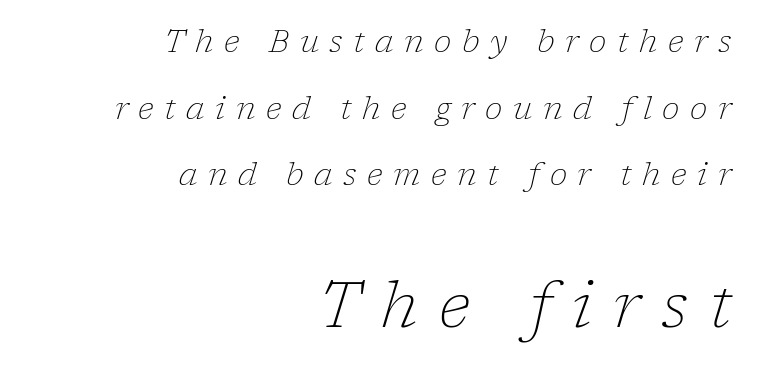
The image shows 64 px thin serif type, italic (leaning right); set right-aligned, loose line spacing (2.08x), unusually wide letter spacing (+0.33 em), not underlined; the second (bottom) block is 2.0x larger; low stroke contrast and a medium x-height.
